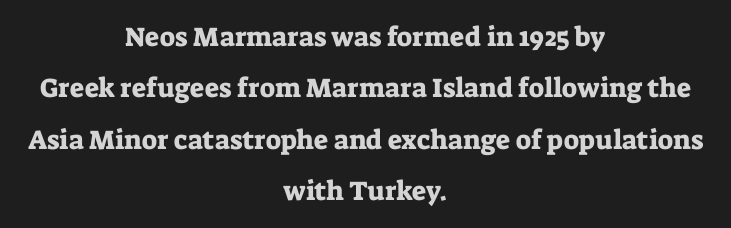
Q: Is the text italic (slanted)? A: No, it is upright.
Q: Is the text underlined? A: No.
Q: How is the paragraph aligned? A: Centered.
Q: Is the spacing between letters normal or unusually wide? A: Normal.
Q: Is the spacing between lines tight, normal or loose? A: Loose.
